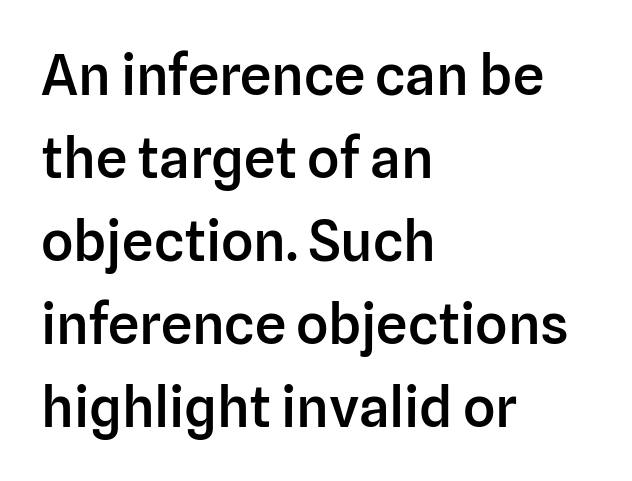
The face used here is rendered with its standard letterfit. The rag falls on the right side of this text block. I'd call this a sans setting — the letters go barefoot. In terms of weight, the rendering is demibold, just under bold. Nobody drew a line under any word here.
